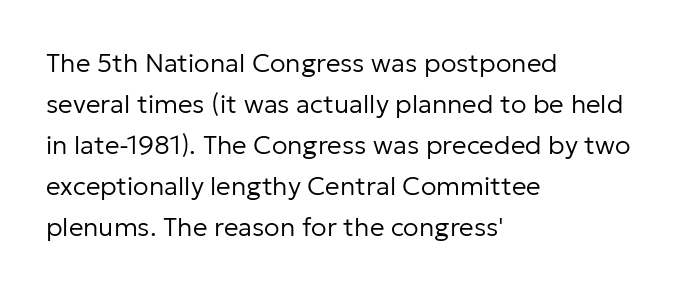
{"italic": "no", "bold": "no", "underline": "no", "align": "left", "line_spacing": "normal", "line_spacing_ratio": 1.58, "letter_spacing": "normal", "letter_spacing_em": 0.0, "glyph_px": 26}
